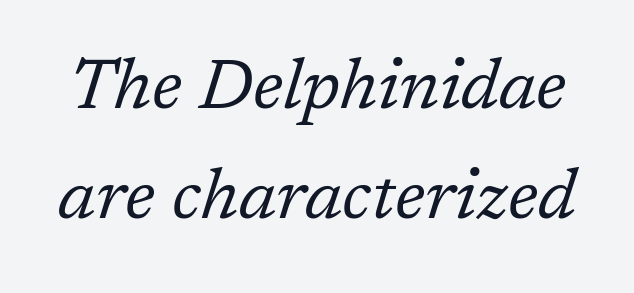
Q: Is the text bold? A: No.
Q: Is the text italic (slanted)? A: Yes, it leans right by about 17 degrees.
Q: Is the typeface a serif or a sans-serif typeface? A: Serif.
Q: Is the text underlined? A: No.
Q: Is the spacing between letters normal or unusually wide? A: Normal.
Q: Is the spacing between lines tight, normal or loose? A: Normal.
Q: Width (condensed, normal, or wide)? A: Normal.
Q: Stroke contrast? A: Low.
Q: x-height? A: Medium.
Q: Monospaced? A: No.
